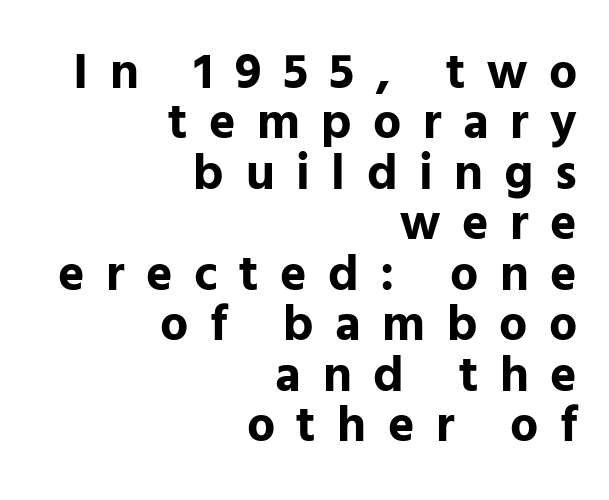
One-word summary of the alignment: right. Each glyph is drawn with heavy, bold strokes. Glance below the letters and you will spot only blank space. Spacing between characters has been opened up far beyond the box default.
